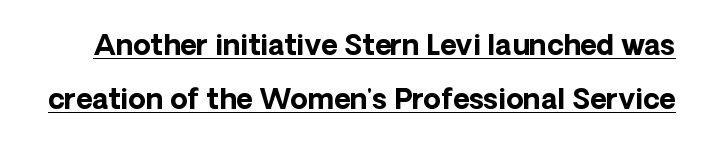
{"serif": "no", "italic": "no", "bold": "yes", "weight": "bold", "width": "normal", "stroke_contrast": "low", "x_height": "medium", "monospaced": "no", "underline": "yes", "line_spacing": "loose", "line_spacing_ratio": 1.93, "letter_spacing": "normal", "letter_spacing_em": 0.0, "glyph_px": 28}
